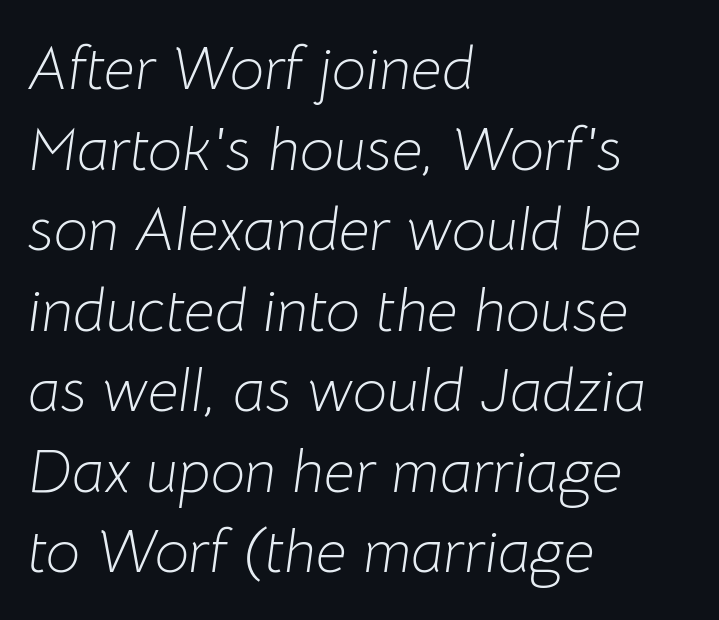
The image shows 61 px light type, italic (leaning right); set left-aligned, normal line spacing (1.32x), normal letter spacing, not underlined; low stroke contrast and a medium x-height.
